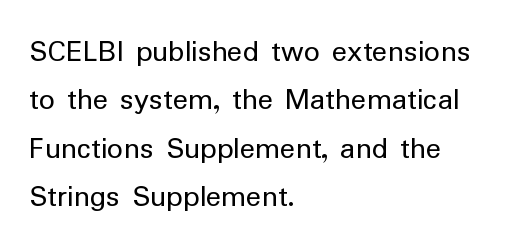
The image shows 32 px regular-weight sans-serif type, upright; set left-aligned, normal line spacing (1.51x), normal letter spacing, not underlined; low stroke contrast and a medium x-height.
